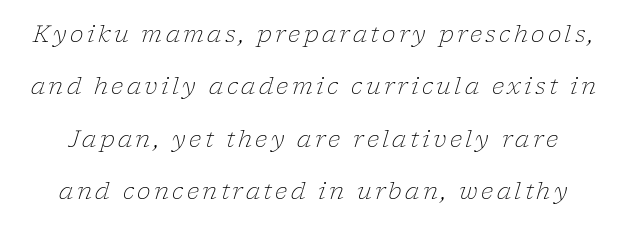
{"italic": "yes", "lean": "right", "slant_degrees": 17, "bold": "no", "underline": "no", "line_spacing": "loose", "line_spacing_ratio": 2.28, "glyph_px": 23}
